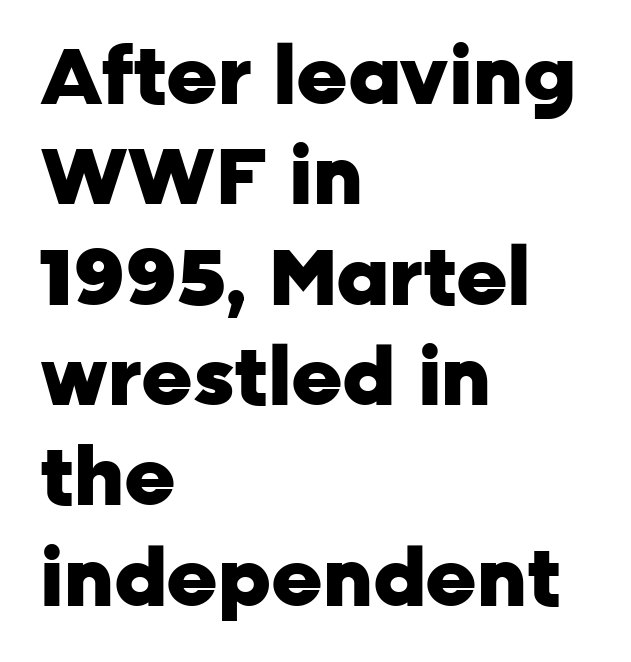
{"serif": "no", "italic": "no", "bold": "yes", "weight": "heavy", "width": "normal", "stroke_contrast": "low", "x_height": "medium", "monospaced": "no", "underline": "no", "align": "left", "line_spacing": "normal", "line_spacing_ratio": 1.27, "letter_spacing": "normal", "letter_spacing_em": 0.0, "glyph_px": 79}
